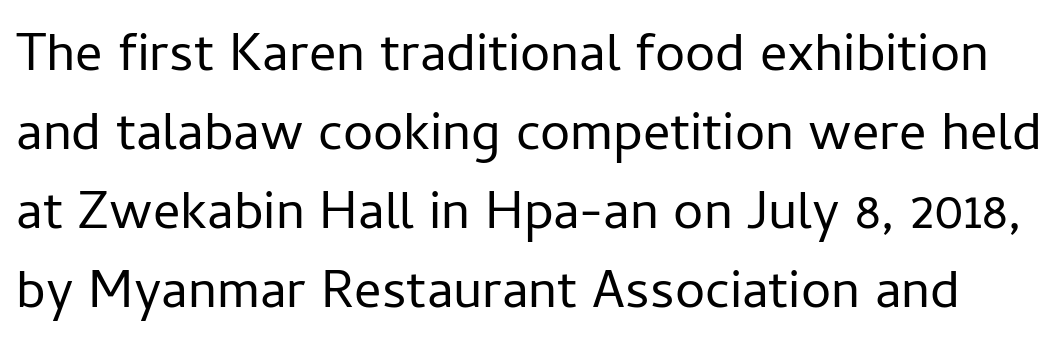
{"serif": "no", "italic": "no", "bold": "no", "weight": "regular", "width": "normal", "stroke_contrast": "low", "x_height": "medium", "monospaced": "no", "underline": "no", "line_spacing": "normal", "line_spacing_ratio": 1.46, "letter_spacing": "normal", "letter_spacing_em": 0.0, "glyph_px": 54}
